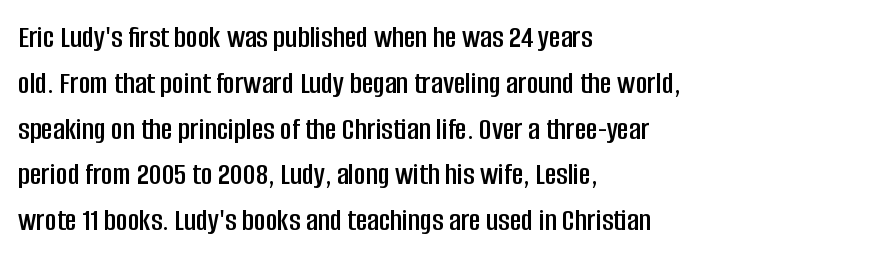
The image shows 32 px condensed sans-serif type, upright; set left-aligned, normal line spacing (1.43x), normal letter spacing, not underlined; low stroke contrast and a large x-height.
